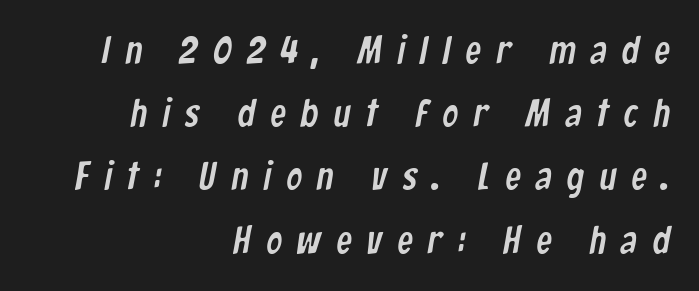
Q: Is the typeface a serif or a sans-serif typeface? A: Sans-serif.
Q: Is the text underlined? A: No.
Q: How is the paragraph aligned? A: Right-aligned.
Q: Is the spacing between letters normal or unusually wide? A: Unusually wide.
Q: Is the spacing between lines tight, normal or loose? A: Normal.
Q: Width (condensed, normal, or wide)? A: Condensed.
Q: Stroke contrast? A: Low.
Q: x-height? A: Medium.
Q: Monospaced? A: No.
